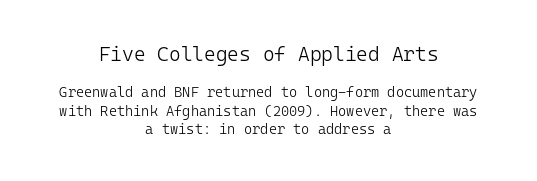
Q: Is the text bold? A: No.
Q: Is the text italic (slanted)? A: No, it is upright.
Q: Is the text underlined? A: No.
Q: How is the paragraph aligned? A: Centered.
Q: Is the spacing between letters normal or unusually wide? A: Normal.
Q: Is the spacing between lines tight, normal or loose? A: Normal.
Q: Which block of text is set in a larger size, the first (top) or the second (bottom)? A: The first (top) one.
